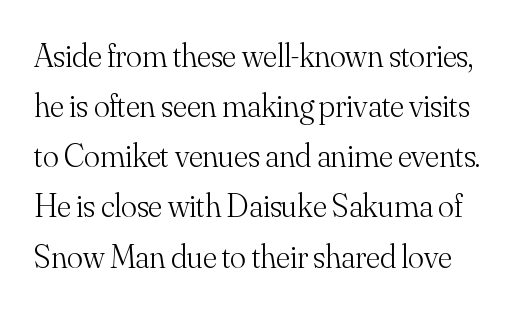
The image shows 33 px light serif type, upright; set normal line spacing (1.52x), normal letter spacing, not underlined; medium stroke contrast and a small x-height.
